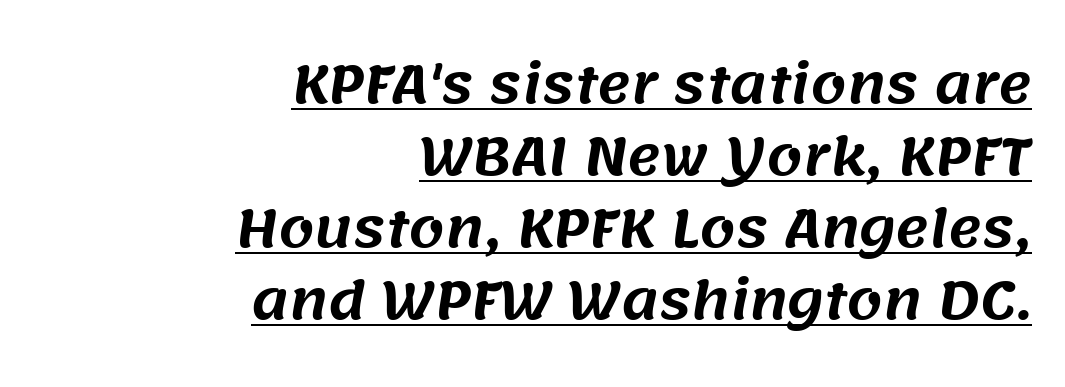
{"serif": "no", "width": "normal", "stroke_contrast": "medium", "x_height": "large", "monospaced": "no", "underline": "yes", "align": "right", "line_spacing": "normal", "line_spacing_ratio": 1.41, "letter_spacing": "normal", "letter_spacing_em": 0.0, "glyph_px": 51}
